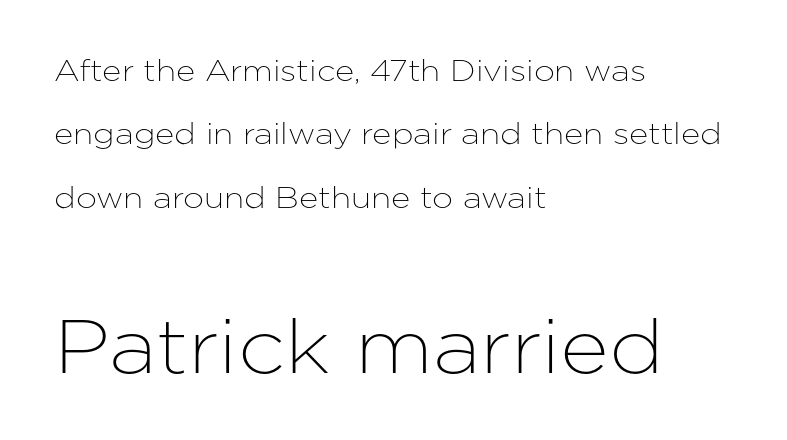
{"serif": "no", "italic": "no", "width": "normal", "stroke_contrast": "low", "x_height": "medium", "monospaced": "no", "underline": "no", "align": "left", "line_spacing": "loose", "line_spacing_ratio": 2.11, "letter_spacing": "normal", "letter_spacing_em": 0.0, "larger_block": "second", "size_ratio": 2.53, "glyph_px": 76}
